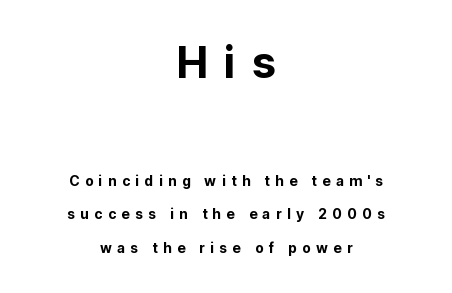
Q: Is the text italic (slanted)? A: No, it is upright.
Q: Is the typeface a serif or a sans-serif typeface? A: Sans-serif.
Q: Is the text underlined? A: No.
Q: How is the paragraph aligned? A: Centered.
Q: Is the spacing between letters normal or unusually wide? A: Unusually wide.
Q: Is the spacing between lines tight, normal or loose? A: Loose.
Q: Which block of text is set in a larger size, the first (top) or the second (bottom)? A: The first (top) one.
Q: Width (condensed, normal, or wide)? A: Normal.
Q: Stroke contrast? A: Low.
Q: x-height? A: Medium.
Q: Monospaced? A: No.
